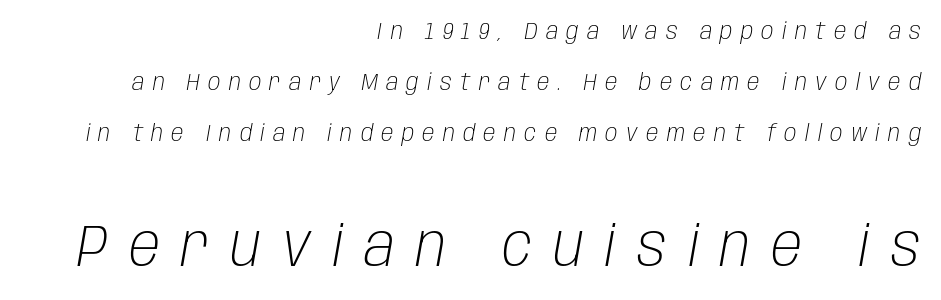
The letters are slanted; this is an italic face. Bigger letters appear in the bottom chunk; the top chunk is reduced. Summary of weight: not heavy and not bold. Type without underlining.
